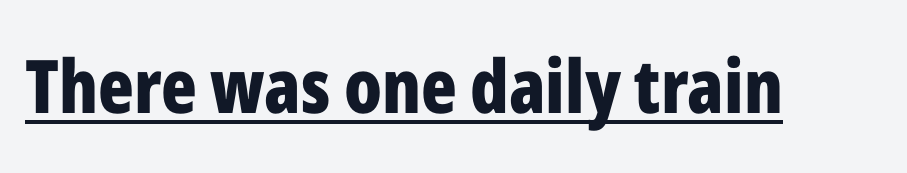
The horizontal fit of the characters is conventional and even. Spacing verdict: proportional, widths tailored to each character. Every character sits straight up, as roman type does. Underlined type. Are there feet on the stems? There aren't — it's a sans. Plenty of ink on the page — the face is bold.
